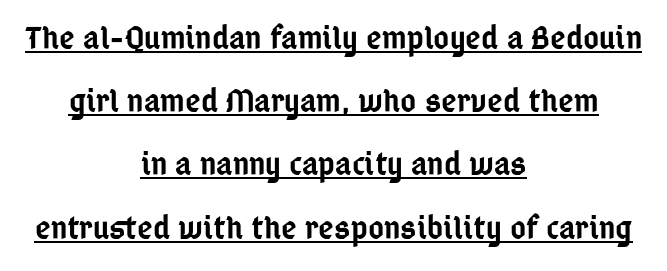
The letters carry no serifs — their stems end cleanly without finishing strokes. The characters look somewhat weighty, a semibold short of true bold. Spacing verdict: proportional, widths tailored to each character. This rendering features underlined lettering. This rendering uses center alignment, leaving both contours irregular but symmetric. When letters stand straight like this, we call the style roman or upright.
